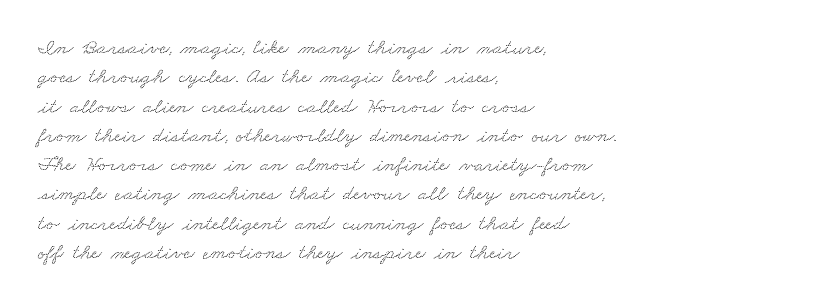
The type is set solid horizontally, with unmodified tracking. The lines in this sample share a left origin and differ only in where they stop. Baseline-to-baseline distance is the conventional proportion of letter height. Type without underlining.
